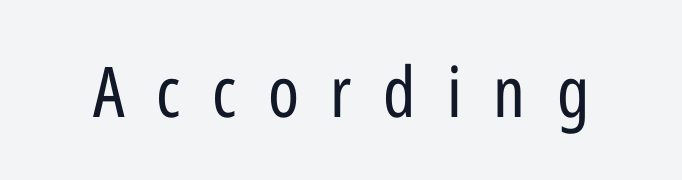
{"serif": "no", "italic": "no", "bold": "no", "weight": "regular", "width": "condensed", "stroke_contrast": "low", "x_height": "medium", "monospaced": "no", "underline": "no", "letter_spacing": "wide", "letter_spacing_em": 0.45, "glyph_px": 70}
